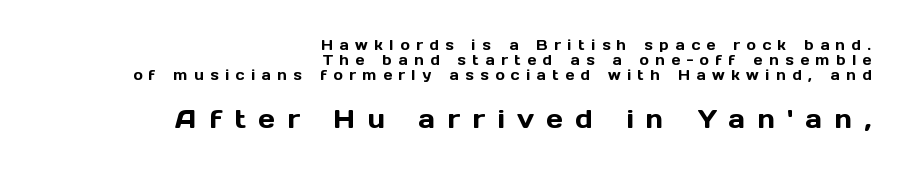
{"italic": "no", "underline": "no", "align": "right", "line_spacing": "tight", "line_spacing_ratio": 1.08, "letter_spacing": "wide", "letter_spacing_em": 0.47, "larger_block": "second", "size_ratio": 1.86, "glyph_px": 26}
